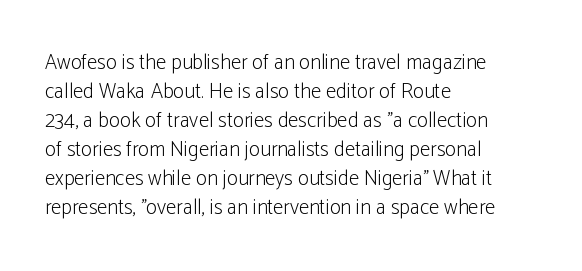
{"italic": "no", "bold": "no", "underline": "no", "align": "left", "line_spacing": "normal", "line_spacing_ratio": 1.38, "letter_spacing": "normal", "letter_spacing_em": 0.0, "glyph_px": 21}
